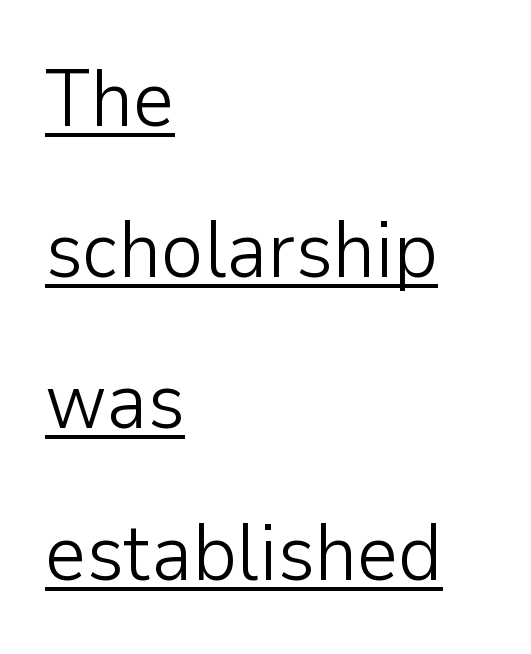
The image shows 80 px light sans-serif type, upright; set left-aligned, line spacing 1.89x, normal letter spacing, underlined; low stroke contrast and a medium x-height.
